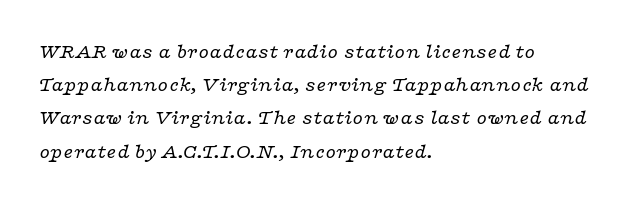
{"italic": "yes", "lean": "right", "slant_degrees": 16, "bold": "no", "underline": "no", "align": "left", "line_spacing": "normal", "line_spacing_ratio": 1.58, "letter_spacing": "normal", "letter_spacing_em": 0.0, "glyph_px": 21}
